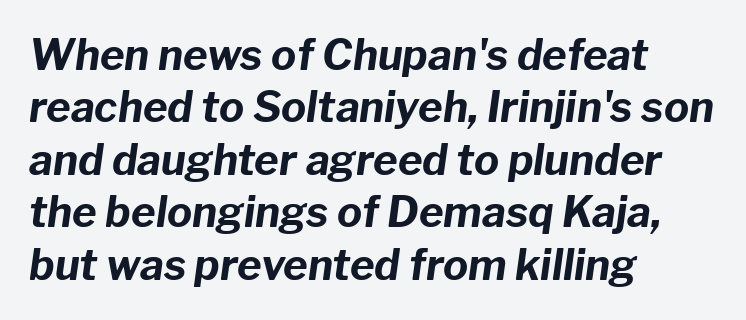
A normal amount of white space separates one row of letters from the next. The passage shown is not underscored anywhere. Heavy, bold letterforms. You could not count columns in this text — the font is proportionally spaced. The type is set solid horizontally, with unmodified tracking. Alignment: flush left.
